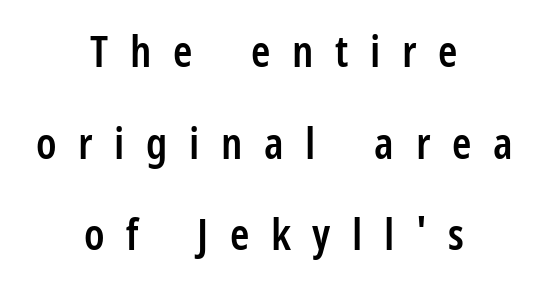
The image shows 44 px semibold, condensed sans-serif type, upright; set centered, loose line spacing (2.08x), unusually wide letter spacing (+0.49 em), not underlined; low stroke contrast and a medium x-height.
